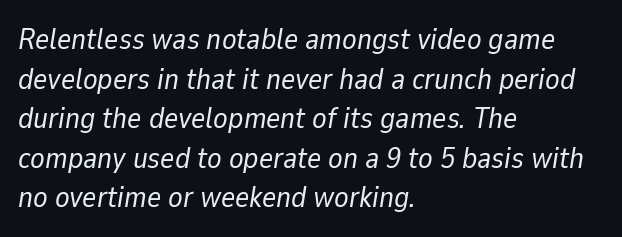
The passage is arranged the way most books set body copy — flush left. Heaviness? Minimal to ordinary, like unemphasized prose. No extra tracking has been applied to these lines. Observe the lean: these are italic letterforms.
